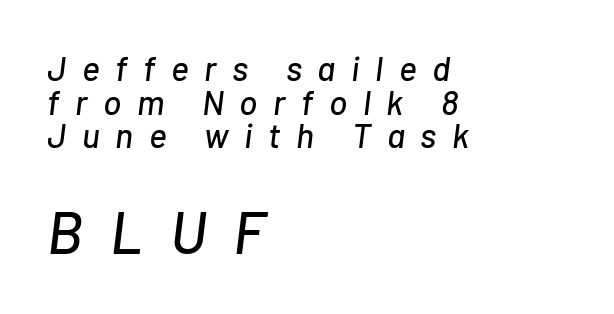
The image shows 59 px text type, italic (leaning right); set left-aligned, tight line spacing (0.99x), unusually wide letter spacing (+0.46 em), not underlined; the second (bottom) block is 1.74x larger; low stroke contrast and a medium x-height.
